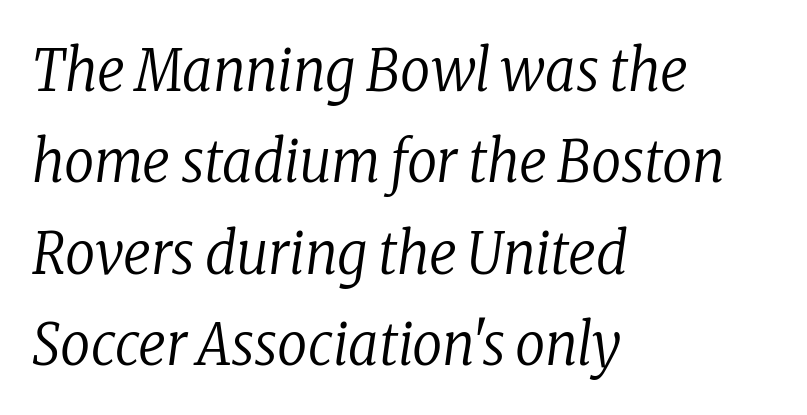
A student would call this left alignment; a typographer would say flush left, rag right. The block of text has a typical density, with ordinary space between rows. Anything drawn beneath the words? Only blank space. This sample uses a serif face.
